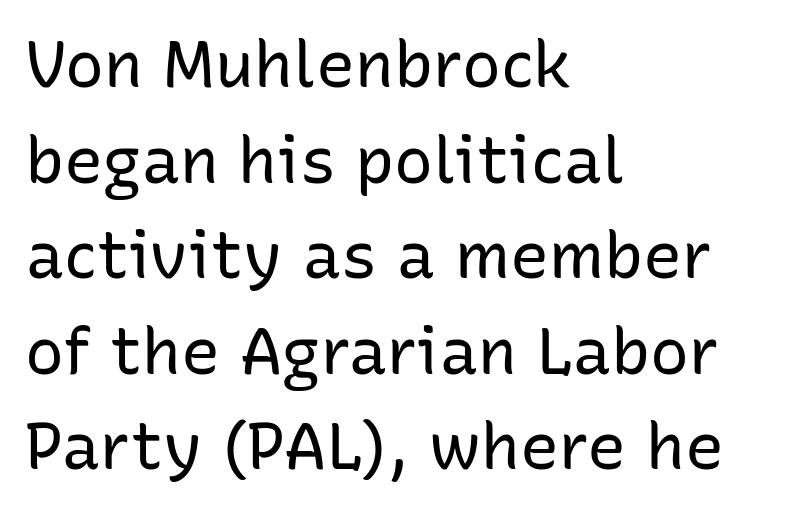
Q: Is the text bold? A: No.
Q: Is the text italic (slanted)? A: No, it is upright.
Q: Is the typeface a serif or a sans-serif typeface? A: Sans-serif.
Q: Is the text underlined? A: No.
Q: How is the paragraph aligned? A: Left-aligned.
Q: Is the spacing between letters normal or unusually wide? A: Normal.
Q: Is the spacing between lines tight, normal or loose? A: Normal.
Q: Width (condensed, normal, or wide)? A: Normal.
Q: Stroke contrast? A: Low.
Q: x-height? A: Medium.
Q: Monospaced? A: No.
